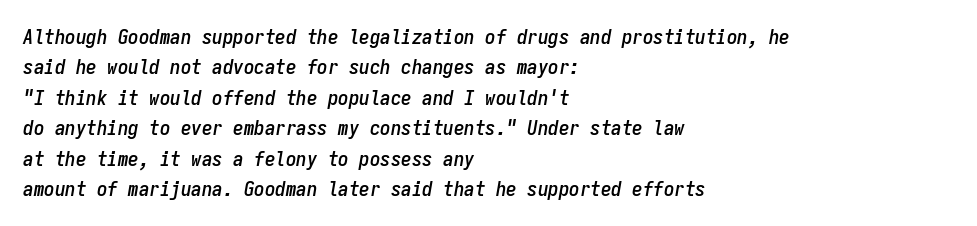
{"italic": "yes", "lean": "right", "slant_degrees": 9, "underline": "no", "align": "left", "line_spacing": "normal", "line_spacing_ratio": 1.45, "letter_spacing": "normal", "letter_spacing_em": 0.0, "glyph_px": 21}
